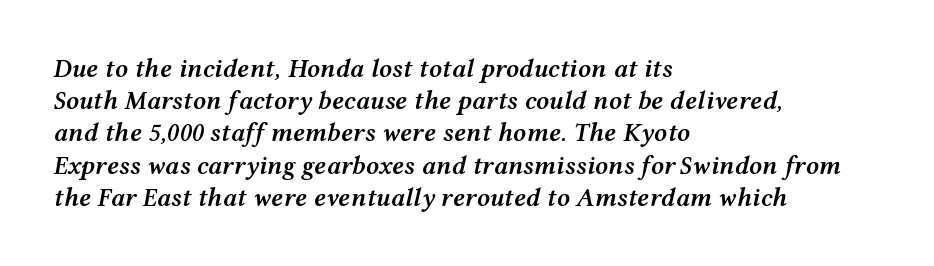
Q: Is the text bold? A: Semi-bold.
Q: Is the text italic (slanted)? A: Yes, it leans right by about 12 degrees.
Q: Is the text underlined? A: No.
Q: How is the paragraph aligned? A: Left-aligned.
Q: Is the spacing between letters normal or unusually wide? A: Normal.
